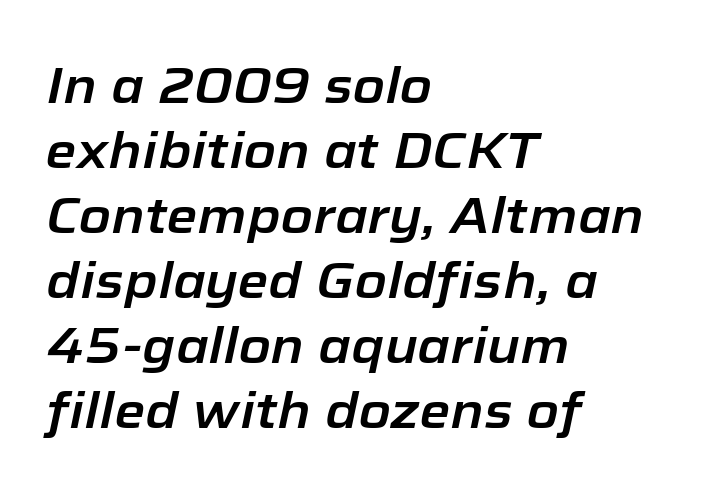
Q: Is the text italic (slanted)? A: Yes, it leans right by about 12 degrees.
Q: Is the text underlined? A: No.
Q: How is the paragraph aligned? A: Left-aligned.
Q: Is the spacing between letters normal or unusually wide? A: Normal.
Q: Is the spacing between lines tight, normal or loose? A: Normal.
Q: Width (condensed, normal, or wide)? A: Normal.
Q: Stroke contrast? A: Low.
Q: x-height? A: Medium.
Q: Monospaced? A: No.
